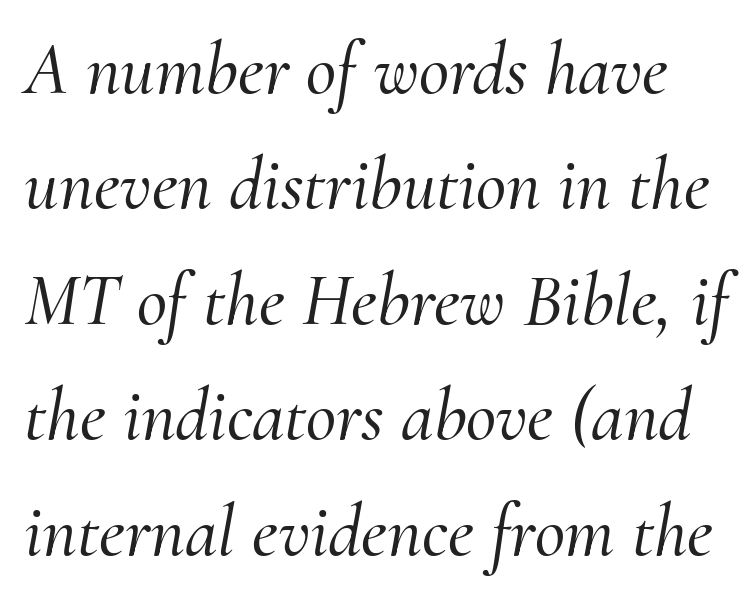
{"serif": "yes", "italic": "yes", "lean": "right", "slant_degrees": 10, "width": "normal", "stroke_contrast": "medium", "x_height": "small", "monospaced": "no", "underline": "no", "line_spacing": "normal", "line_spacing_ratio": 1.56, "letter_spacing": "normal", "letter_spacing_em": 0.0, "glyph_px": 74}
